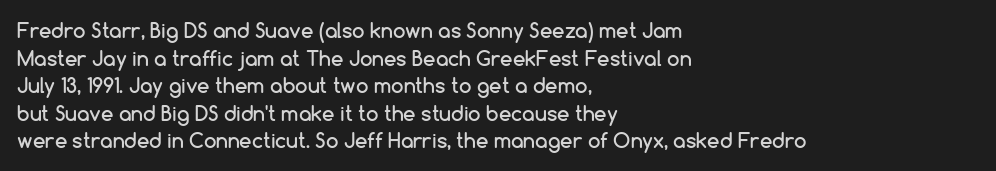
Q: Is the text italic (slanted)? A: No, it is upright.
Q: Is the text underlined? A: No.
Q: How is the paragraph aligned? A: Left-aligned.
Q: Is the spacing between letters normal or unusually wide? A: Normal.
Q: Is the spacing between lines tight, normal or loose? A: Normal.
